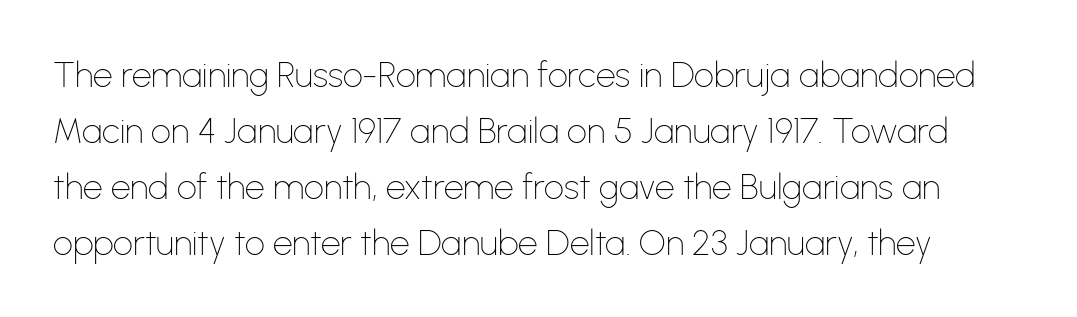
{"serif": "no", "italic": "no", "bold": "no", "weight": "thin", "width": "normal", "stroke_contrast": "low", "x_height": "medium", "monospaced": "no", "underline": "no", "line_spacing": "normal", "line_spacing_ratio": 1.6, "letter_spacing": "normal", "letter_spacing_em": 0.0, "glyph_px": 35}
